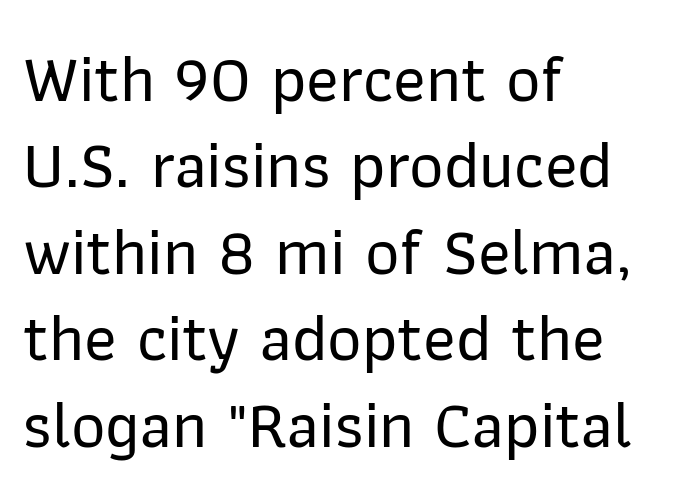
{"serif": "no", "italic": "no", "width": "normal", "stroke_contrast": "low", "x_height": "medium", "monospaced": "no", "underline": "no", "align": "left", "line_spacing": "normal", "line_spacing_ratio": 1.29, "letter_spacing": "normal", "letter_spacing_em": 0.0, "glyph_px": 67}
